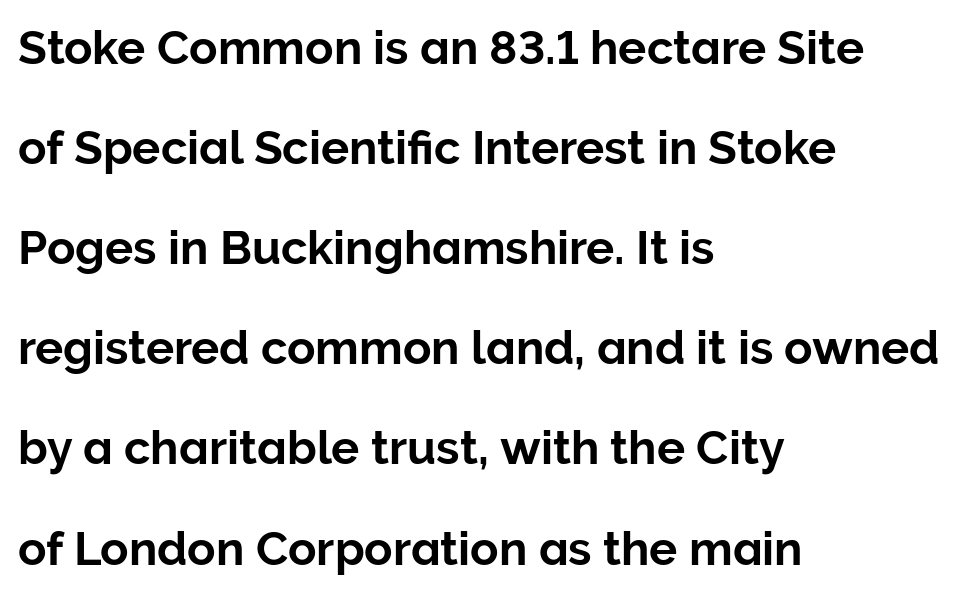
This block would shrink considerably if given ordinary leading; it's expanded now. Caption: standard tracking, unaltered. The text was rendered using a sans face with plain stroke endings. In terms of posture, this sample is upright.
